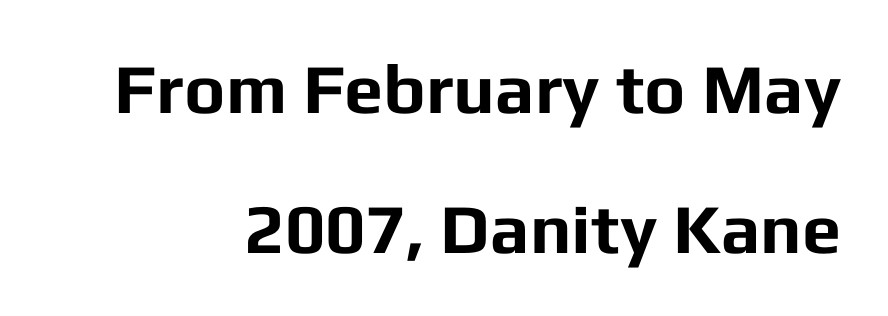
You could call the tracking neutral — neither tight nor loose. Typesetter's note: full bold, strokes at maximum text heaviness. The designer dialed line spacing up above the default. This rendering employs a face without finishing strokes, i.e., a sans-serif.
